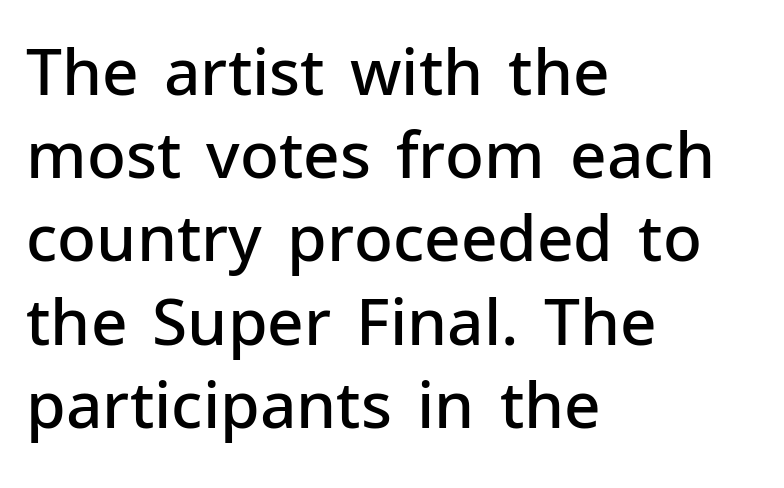
The image shows 64 px semibold sans-serif type, upright; set left-aligned, normal line spacing (1.3x), normal letter spacing, not underlined; low stroke contrast and a medium x-height.
